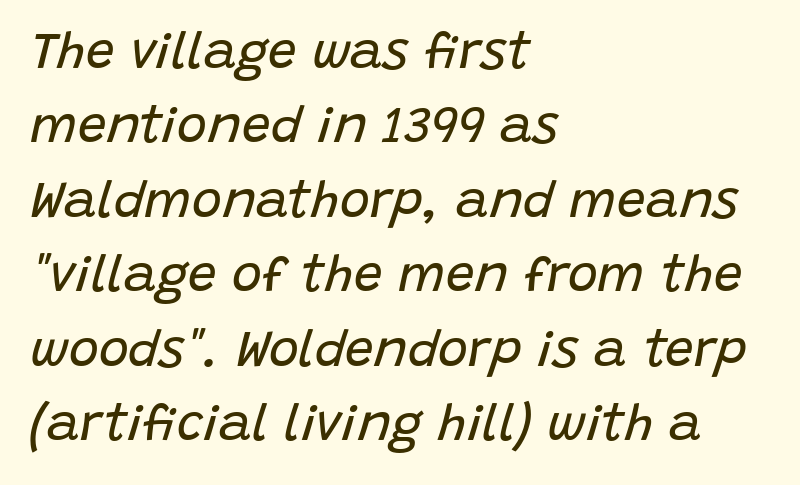
Evenly set lines give the paragraph a standard silhouette. Posture: slanted. Proportional: the letters do not fall into vertical columns. Horizontal alignment here is leftward, the default for most running prose. Has an underline been added? It has not.
